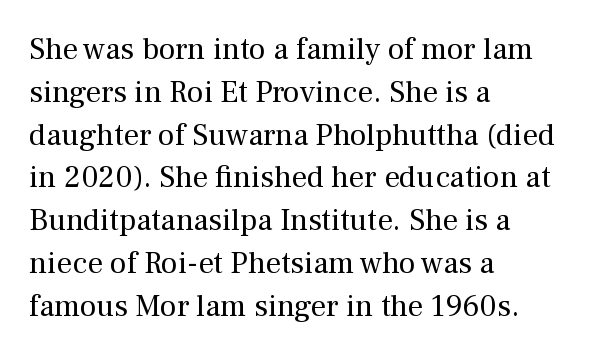
{"serif": "yes", "italic": "no", "bold": "no", "weight": "regular", "width": "normal", "stroke_contrast": "medium", "x_height": "medium", "monospaced": "no", "underline": "no", "align": "left", "line_spacing": "normal", "line_spacing_ratio": 1.38, "letter_spacing": "normal", "letter_spacing_em": 0.0, "glyph_px": 31}
